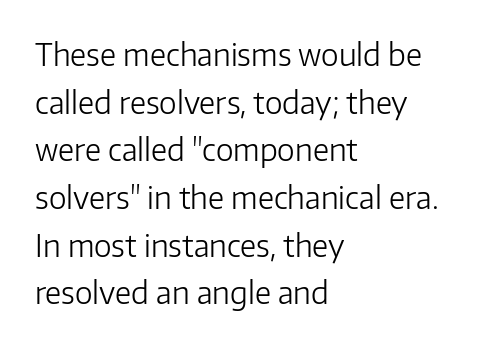
The image shows 30 px light sans-serif type, upright; set left-aligned, normal line spacing (1.59x), normal letter spacing, not underlined; low stroke contrast and a medium x-height.
